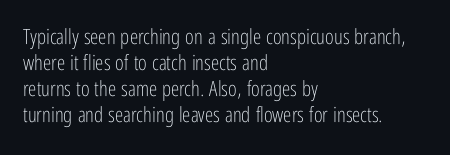
{"italic": "no", "bold": "no", "underline": "no", "align": "left", "line_spacing_ratio": 1.24, "letter_spacing": "normal", "letter_spacing_em": 0.0, "glyph_px": 21}
